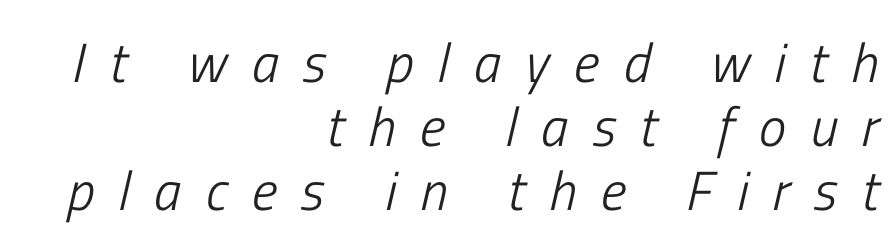
Q: Is the text bold? A: No.
Q: Is the text italic (slanted)? A: Yes, it leans right by about 13 degrees.
Q: Is the text underlined? A: No.
Q: How is the paragraph aligned? A: Right-aligned.
Q: Is the spacing between letters normal or unusually wide? A: Unusually wide.
Q: Width (condensed, normal, or wide)? A: Condensed.
Q: Stroke contrast? A: Low.
Q: x-height? A: Medium.
Q: Monospaced? A: No.
